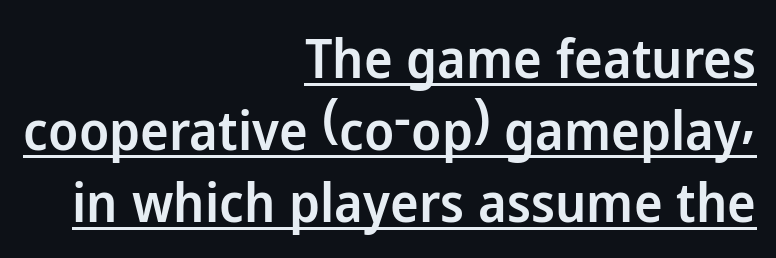
The image shows 54 px semibold sans-serif type, upright; set right-aligned, normal line spacing (1.33x), normal letter spacing, underlined; low stroke contrast and a medium x-height.
